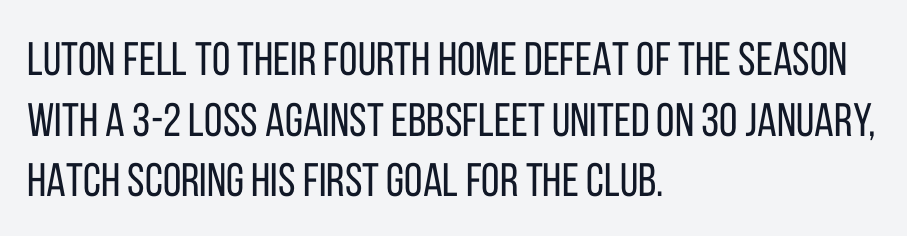
Q: Is the text bold? A: No.
Q: Is the text italic (slanted)? A: No, it is upright.
Q: Is the typeface a serif or a sans-serif typeface? A: Sans-serif.
Q: Is the text underlined? A: No.
Q: How is the paragraph aligned? A: Left-aligned.
Q: Is the spacing between letters normal or unusually wide? A: Normal.
Q: Is the spacing between lines tight, normal or loose? A: Normal.
Q: Width (condensed, normal, or wide)? A: Condensed.
Q: Stroke contrast? A: Low.
Q: x-height? A: Large.
Q: Monospaced? A: No.
